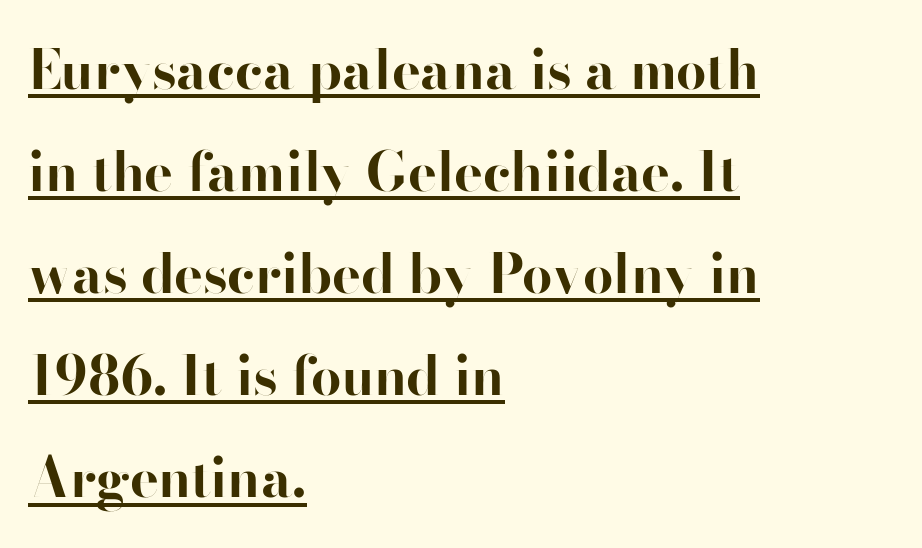
Every word sits above its own underline. The paragraph shown leans on its left margin. You could not count columns in this text — the font is proportionally spaced. Tall strokes in this sample are plumb rather than angled.
